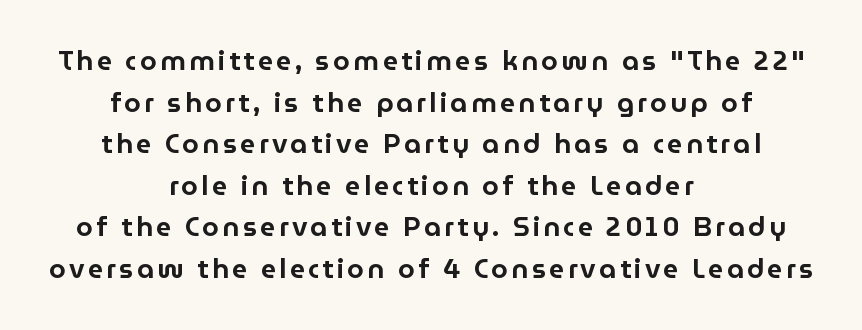
Q: Is the text italic (slanted)? A: No, it is upright.
Q: Is the text underlined? A: No.
Q: How is the paragraph aligned? A: Centered.
Q: Is the spacing between lines tight, normal or loose? A: Normal.
